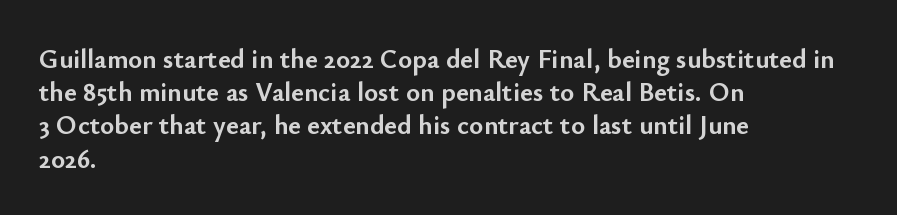
Q: Is the text bold? A: Yes.
Q: Is the text italic (slanted)? A: No, it is upright.
Q: Is the text underlined? A: No.
Q: How is the paragraph aligned? A: Left-aligned.
Q: Is the spacing between letters normal or unusually wide? A: Normal.
